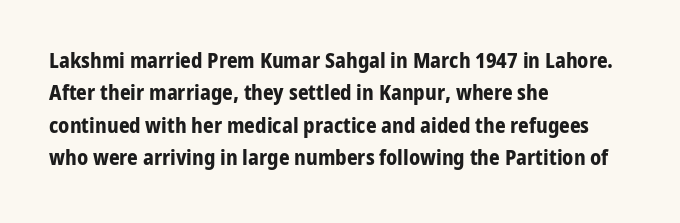
{"italic": "no", "bold": "yes", "underline": "no", "align": "left", "line_spacing": "normal", "line_spacing_ratio": 1.54, "letter_spacing": "normal", "letter_spacing_em": 0.0, "glyph_px": 21}
